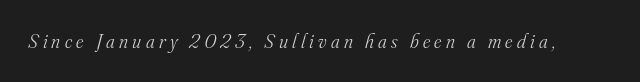
Italic? Definitely — the glyphs are oblique. Nobody drew a line under any word here. These glyphs show unthickened strokes, regular width or finer. The tracking reads as deliberately expanded to a designer's eye.
